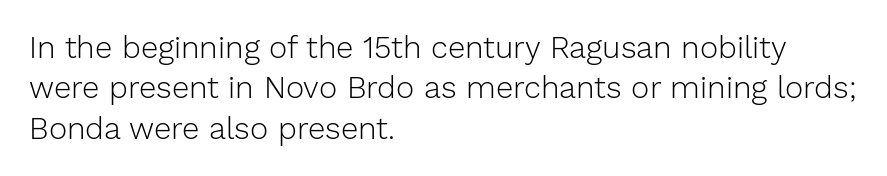
Here the designer chose a conventional face with non-uniform glyph widths. Notice how the stems are strictly vertical — no italics here. Heaviness? Minimal to ordinary, like unemphasized prose. Typeset ragged right — the left edge is the straight one. Note: no serifs on the glyphs.
